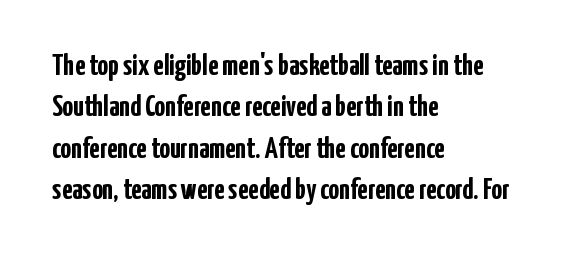
{"serif": "no", "italic": "no", "bold": "yes", "weight": "semibold", "width": "condensed", "stroke_contrast": "low", "x_height": "medium", "monospaced": "no", "underline": "no", "align": "left", "line_spacing": "normal", "line_spacing_ratio": 1.38, "letter_spacing": "normal", "letter_spacing_em": 0.0, "glyph_px": 30}
